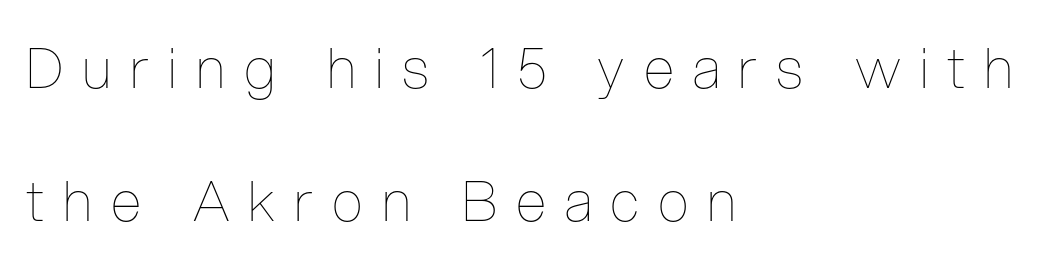
Q: Is the text bold? A: No.
Q: Is the text italic (slanted)? A: No, it is upright.
Q: Is the text underlined? A: No.
Q: How is the paragraph aligned? A: Left-aligned.
Q: Is the spacing between letters normal or unusually wide? A: Unusually wide.
Q: Is the spacing between lines tight, normal or loose? A: Loose.
Q: Width (condensed, normal, or wide)? A: Condensed.
Q: Stroke contrast? A: Low.
Q: x-height? A: Medium.
Q: Monospaced? A: No.
